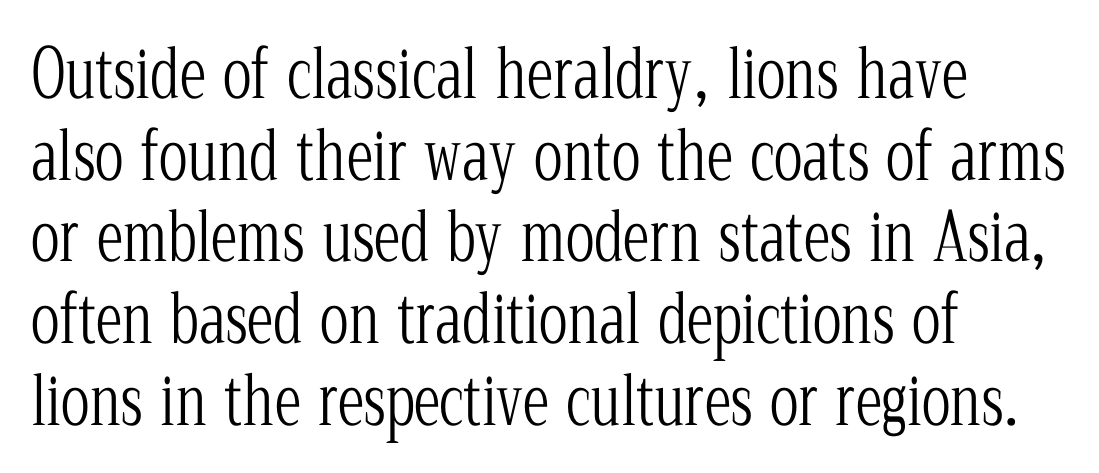
Q: Is the text bold? A: No.
Q: Is the text italic (slanted)? A: No, it is upright.
Q: Is the typeface a serif or a sans-serif typeface? A: Serif.
Q: Is the text underlined? A: No.
Q: How is the paragraph aligned? A: Left-aligned.
Q: Is the spacing between letters normal or unusually wide? A: Normal.
Q: Width (condensed, normal, or wide)? A: Condensed.
Q: Stroke contrast? A: Low.
Q: x-height? A: Medium.
Q: Monospaced? A: No.
